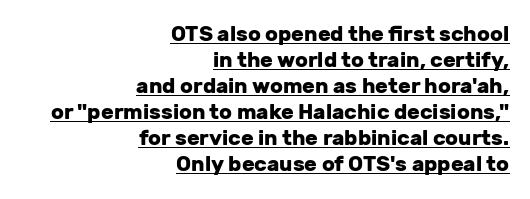
Observe the ordinary spacing: letters are neighbours, not strangers. Typographic density is high because the face is bold. Line endings align vertically; line beginnings do not. The letters stand straight up with perfectly vertical stems.
